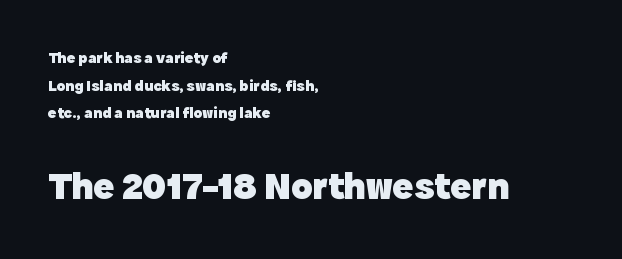
The string is rendered with underlining switched off. Unlike italic type, these characters show no tilt at all. Here the designer chose a conventional face with non-uniform glyph widths. Larger block? The one below; the one above is distinctly smaller. Words appear dense and cohesive because spacing is normal. The text was rendered using a sans face with plain stroke endings.
